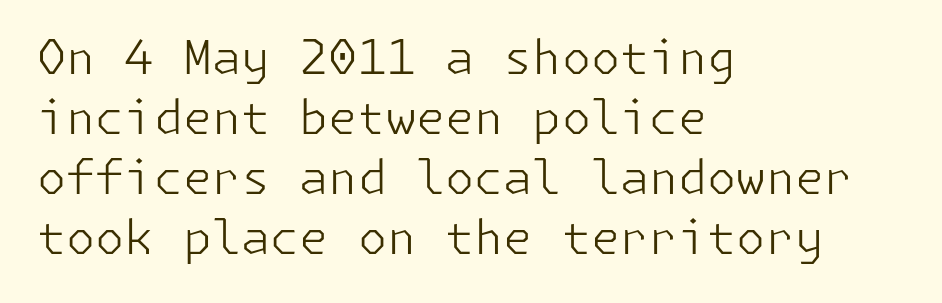
{"serif": "no", "italic": "no", "bold": "no", "weight": "light", "width": "normal", "stroke_contrast": "low", "x_height": "medium", "underline": "no", "align": "left", "line_spacing": "normal", "line_spacing_ratio": 1.28, "letter_spacing": "normal", "letter_spacing_em": 0.0, "glyph_px": 47}
